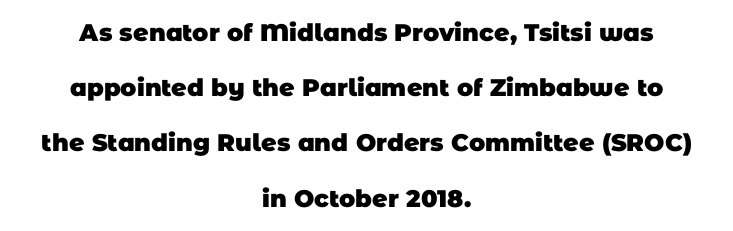
No word sits above an underline. Horizontally, the lines are justified to the midpoint only. The vertical gap from one line to the next is large. These lines carry a lot of weight — the face is fully bold.
